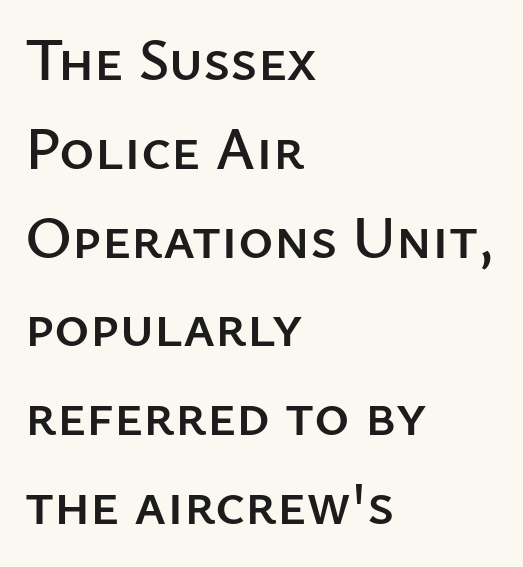
{"serif": "no", "italic": "no", "width": "normal", "stroke_contrast": "low", "x_height": "medium", "monospaced": "no", "underline": "no", "align": "left", "line_spacing": "normal", "line_spacing_ratio": 1.48, "letter_spacing": "normal", "letter_spacing_em": 0.0, "glyph_px": 60}
